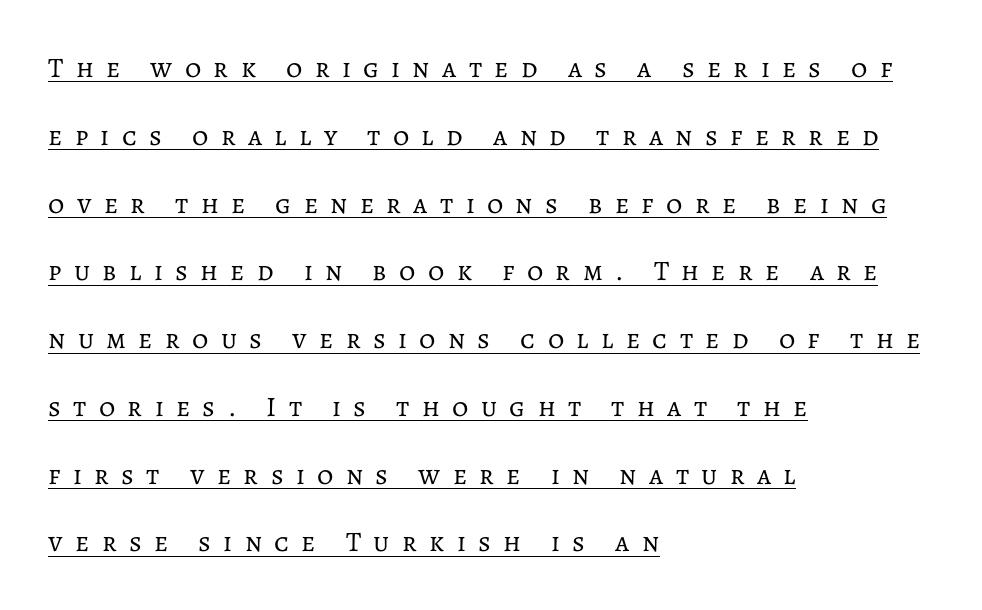
{"italic": "no", "bold": "no", "weight": "regular", "width": "normal", "stroke_contrast": "low", "x_height": "medium", "monospaced": "no", "underline": "yes", "align": "left", "line_spacing": "loose", "line_spacing_ratio": 2.42, "letter_spacing": "wide", "letter_spacing_em": 0.44, "glyph_px": 28}
